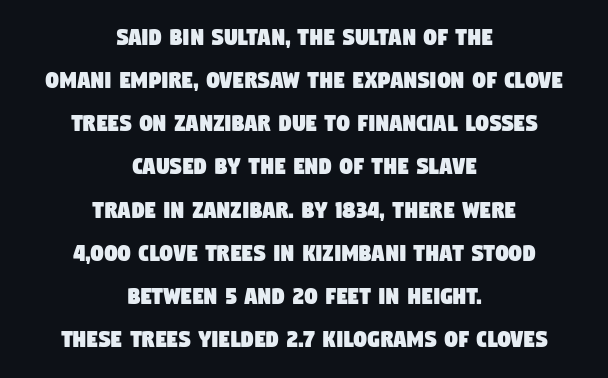
The image shows 26 px text type; set centered, normal line spacing (1.66x), normal letter spacing, not underlined.
